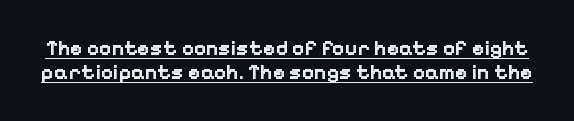
Q: Is the text bold? A: Yes.
Q: Is the text italic (slanted)? A: No, it is upright.
Q: Is the text underlined? A: Yes.
Q: Is the spacing between letters normal or unusually wide? A: Normal.
